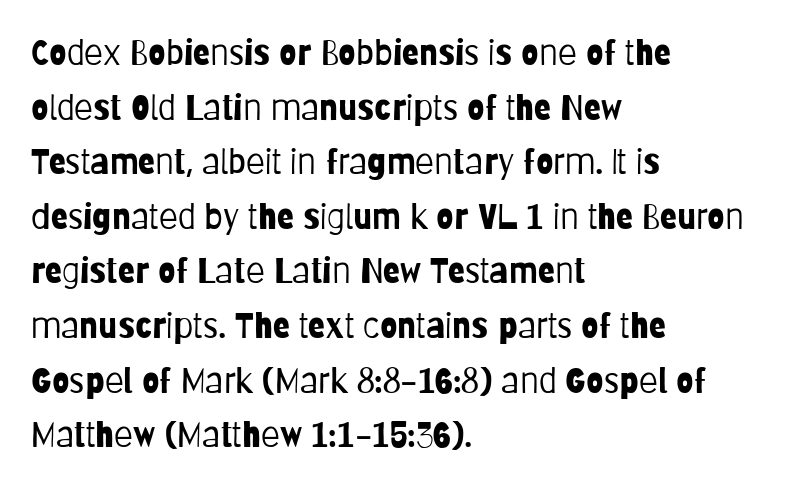
{"serif": "no", "italic": "no", "bold": "no", "weight": "light", "width": "condensed", "stroke_contrast": "low", "x_height": "large", "monospaced": "no", "underline": "no", "align": "left", "line_spacing": "normal", "line_spacing_ratio": 1.56, "letter_spacing": "normal", "letter_spacing_em": 0.0, "glyph_px": 35}
